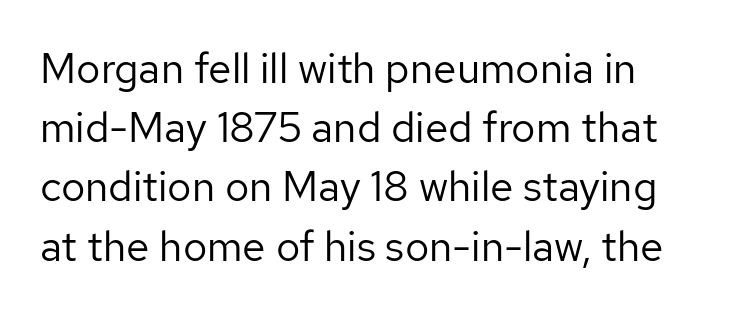
Q: Is the text bold? A: No.
Q: Is the text italic (slanted)? A: No, it is upright.
Q: Is the typeface a serif or a sans-serif typeface? A: Sans-serif.
Q: Is the text underlined? A: No.
Q: Is the spacing between letters normal or unusually wide? A: Normal.
Q: Is the spacing between lines tight, normal or loose? A: Normal.
Q: Width (condensed, normal, or wide)? A: Normal.
Q: Stroke contrast? A: Low.
Q: x-height? A: Medium.
Q: Monospaced? A: No.
